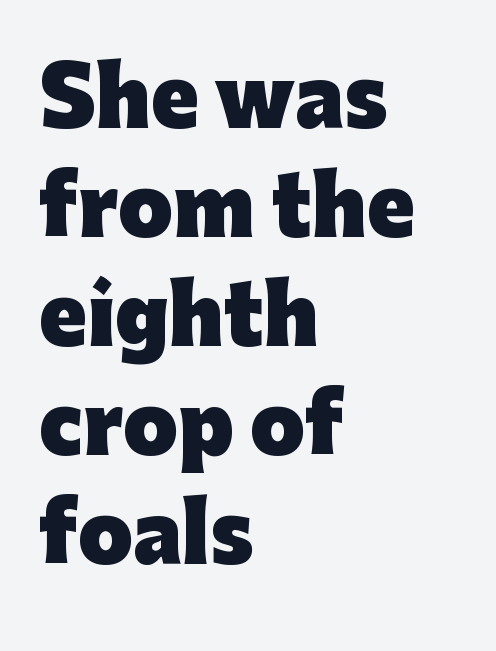
These lines carry a lot of weight — the face is fully bold. The typeface chosen for these lines omits serifs. Spacing verdict: proportional, widths tailored to each character. How are the letters spaced? Ordinarily, with no added tracking.
